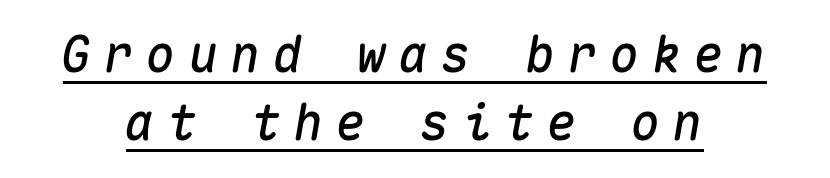
The image shows 49 px text type, italic (leaning right), monospaced; set centered, normal line spacing (1.39x), unusually wide letter spacing (+0.26 em), underlined; medium stroke contrast and a medium x-height.
